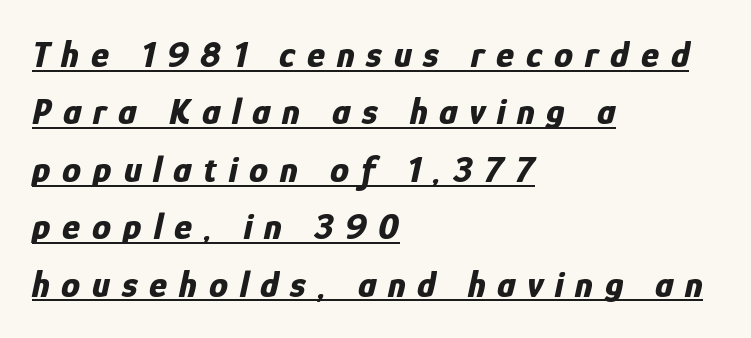
These lines are rendered in a variable-pitch font. Underlined type. The passage shown leans; its letterforms are oblique. Vertically, the passage feels balanced, rows spaced as you'd expect. A full-strength bold gives these letters their thick strokes. One-word summary of the alignment: left.
